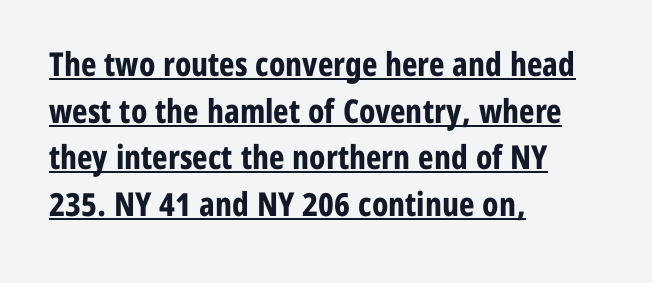
The image shows 33 px bold, condensed sans-serif type, upright; set left-aligned, normal line spacing (1.41x), normal letter spacing, underlined; low stroke contrast and a medium x-height.
